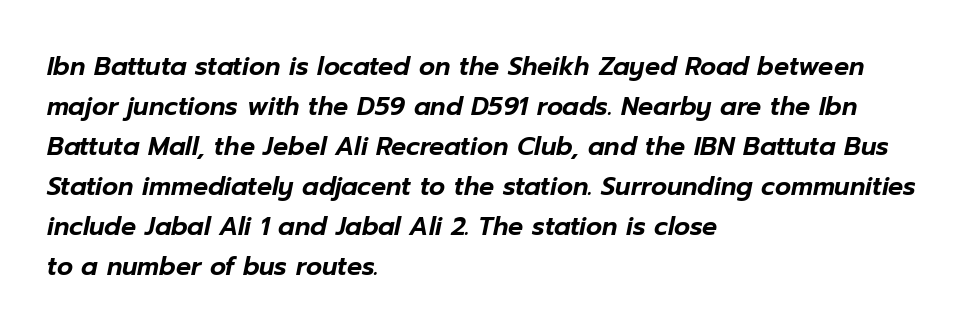
The image shows 25 px text type, italic (leaning right); set left-aligned, normal line spacing (1.6x), normal letter spacing, not underlined.
